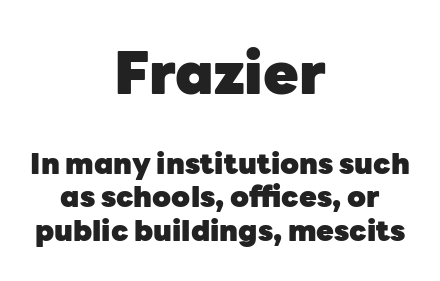
Q: Is the text bold? A: Yes.
Q: Is the text italic (slanted)? A: No, it is upright.
Q: Is the typeface a serif or a sans-serif typeface? A: Sans-serif.
Q: Is the text underlined? A: No.
Q: How is the paragraph aligned? A: Centered.
Q: Is the spacing between letters normal or unusually wide? A: Normal.
Q: Is the spacing between lines tight, normal or loose? A: Tight.
Q: Which block of text is set in a larger size, the first (top) or the second (bottom)? A: The first (top) one.
Q: Width (condensed, normal, or wide)? A: Normal.
Q: Stroke contrast? A: Low.
Q: x-height? A: Medium.
Q: Monospaced? A: No.
